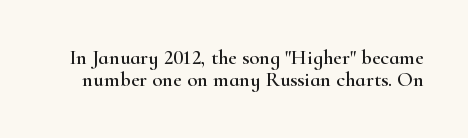
Q: Is the text italic (slanted)? A: No, it is upright.
Q: Is the text underlined? A: No.
Q: Is the spacing between letters normal or unusually wide? A: Normal.
Q: Is the spacing between lines tight, normal or loose? A: Tight.
